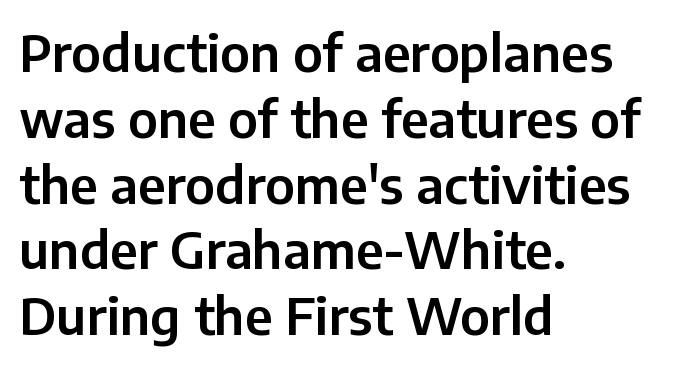
{"serif": "no", "italic": "no", "width": "normal", "stroke_contrast": "low", "x_height": "medium", "monospaced": "no", "underline": "no", "align": "left", "line_spacing": "normal", "line_spacing_ratio": 1.29, "letter_spacing": "normal", "letter_spacing_em": 0.0, "glyph_px": 51}
